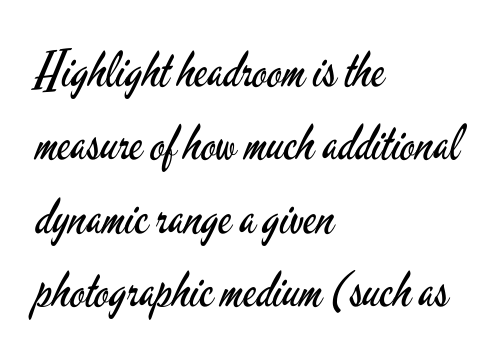
{"serif": "no", "bold": "no", "weight": "regular", "width": "condensed", "stroke_contrast": "low", "x_height": "small", "monospaced": "no", "underline": "no", "align": "left", "line_spacing": "normal", "line_spacing_ratio": 1.5, "letter_spacing": "normal", "letter_spacing_em": 0.0, "glyph_px": 49}
